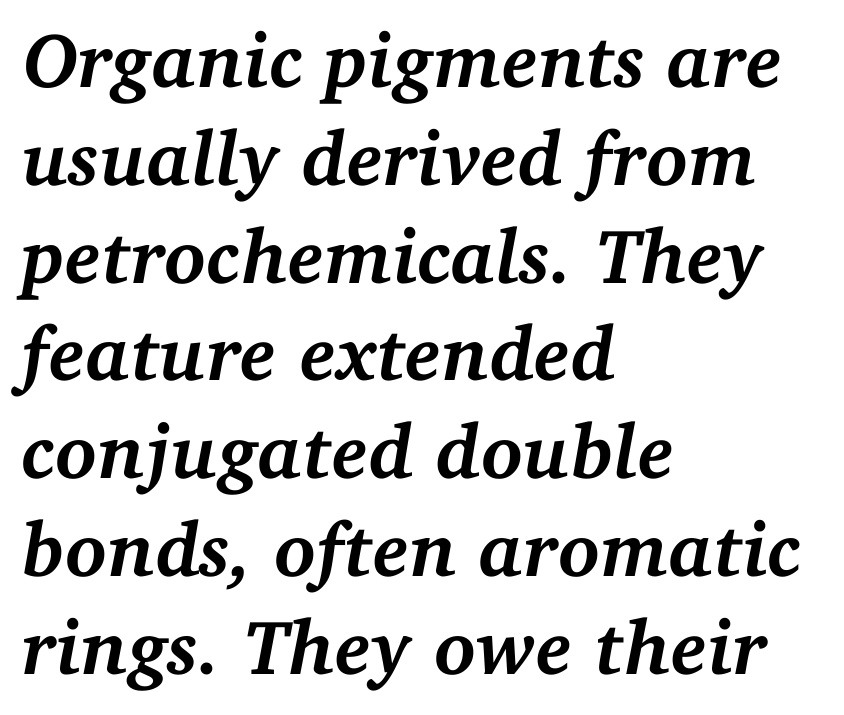
Q: Is the text bold? A: Yes.
Q: Is the text italic (slanted)? A: Yes, it leans right by about 11 degrees.
Q: Is the typeface a serif or a sans-serif typeface? A: Serif.
Q: Is the text underlined? A: No.
Q: How is the paragraph aligned? A: Left-aligned.
Q: Is the spacing between letters normal or unusually wide? A: Normal.
Q: Is the spacing between lines tight, normal or loose? A: Normal.
Q: Width (condensed, normal, or wide)? A: Normal.
Q: Stroke contrast? A: Medium.
Q: x-height? A: Medium.
Q: Monospaced? A: No.
